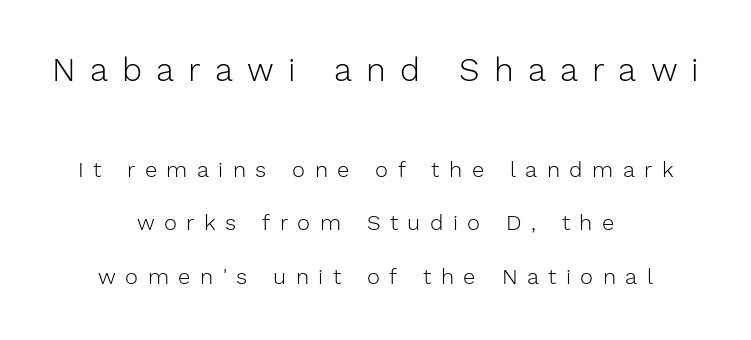
The block sitting higher on the canvas is the one with enlarged characters. This rendering uses center alignment, leaving both contours irregular but symmetric. This is roman type, the default non-slanted kind. Whoever set this chose breathing room over compactness in the vertical rhythm. This is not heavy type; no bold has been used. Each letter keeps its own natural width here, so spacing adapts to shape.
